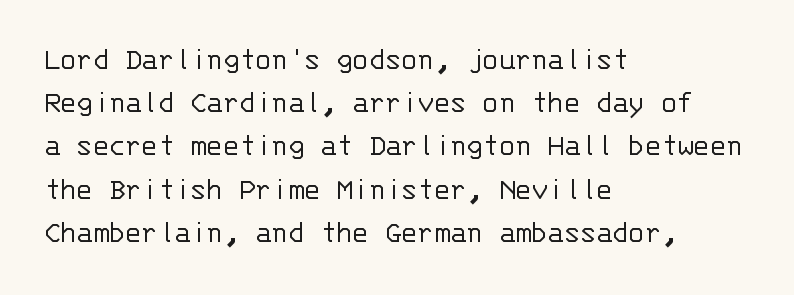
The letters stand straight up with perfectly vertical stems. Layout note: lines flush left. Is this a fixed-width face? Yes — each glyph sits in an identical cell. Evenly set lines give the paragraph a standard silhouette. Descenders are the only things crossing below the line.
